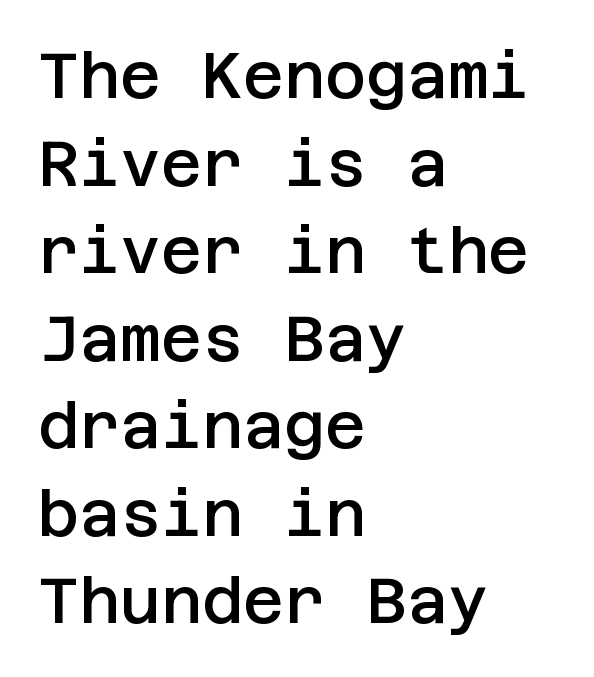
The image shows 63 px semibold sans-serif type, upright; set left-aligned, normal line spacing (1.39x), normal letter spacing, not underlined; low stroke contrast and a large x-height.
